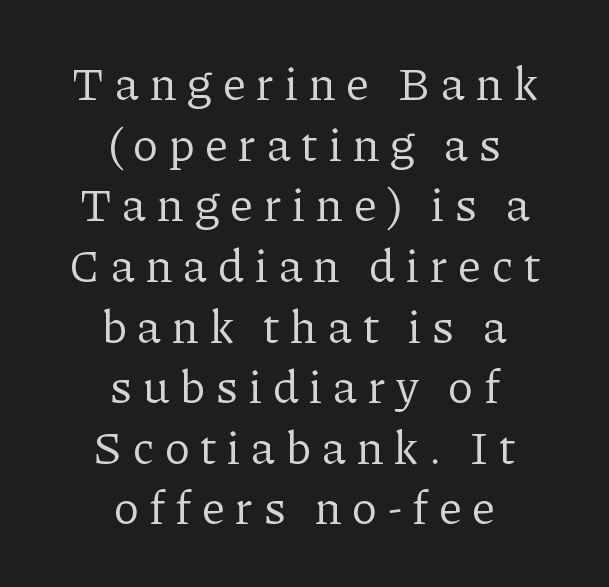
{"serif": "yes", "italic": "no", "bold": "no", "weight": "regular", "width": "normal", "stroke_contrast": "low", "x_height": "medium", "monospaced": "no", "underline": "no", "align": "center", "line_spacing": "normal", "line_spacing_ratio": 1.29, "letter_spacing": "wide", "letter_spacing_em": 0.23, "glyph_px": 47}
